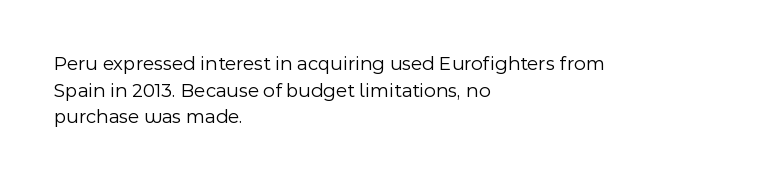
{"italic": "no", "bold": "no", "underline": "no", "align": "left", "line_spacing": "normal", "line_spacing_ratio": 1.33, "letter_spacing": "normal", "letter_spacing_em": 0.0, "glyph_px": 20}
